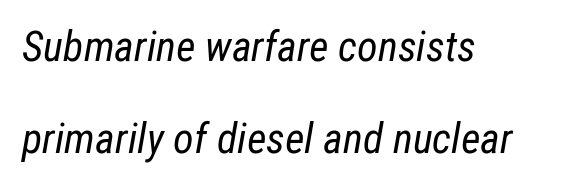
The image shows 42 px regular-weight, condensed type, italic (leaning right); set left-aligned, loose line spacing (2.2x), normal letter spacing, not underlined; low stroke contrast and a medium x-height.
